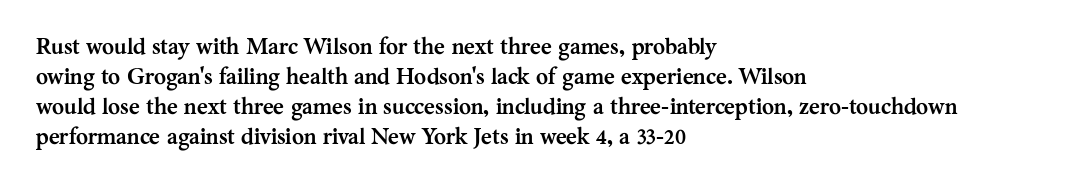
The image shows 23 px bold type, upright; set left-aligned, normal line spacing (1.31x), normal letter spacing, not underlined.
